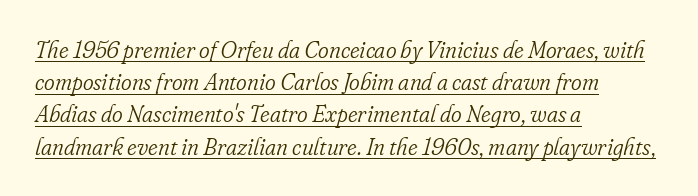
Here the glyphs are tracked normally, forming tight word shapes. The passage shown is not bold in any degree. Check the space under the baseline: a stroke is drawn there. Style check: oblique.
